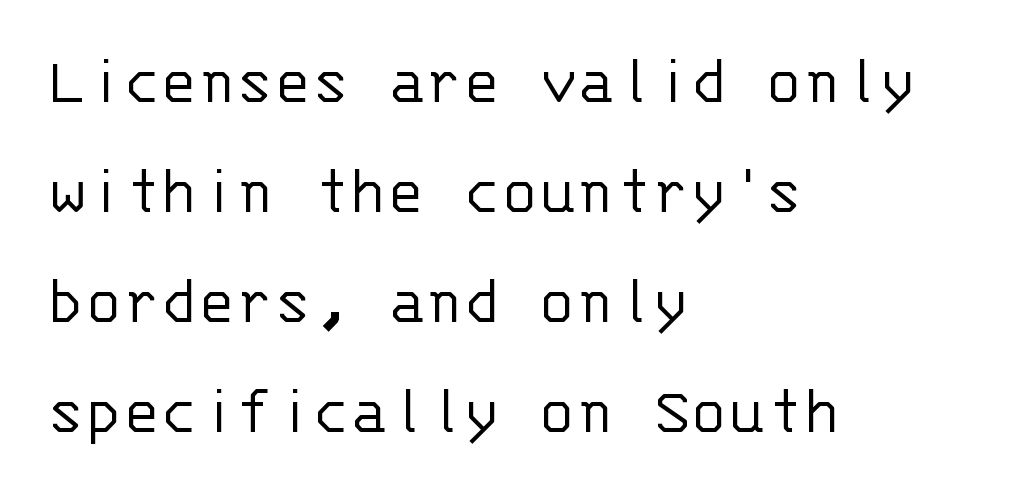
{"serif": "no", "italic": "no", "bold": "no", "weight": "light", "width": "normal", "stroke_contrast": "low", "x_height": "large", "monospaced": "yes", "underline": "no", "align": "left", "line_spacing": "normal", "line_spacing_ratio": 1.57, "letter_spacing": "normal", "letter_spacing_em": 0.0, "glyph_px": 70}
